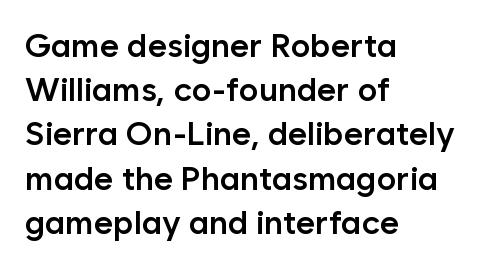
{"serif": "no", "italic": "no", "bold": "semi", "weight": "semibold", "width": "normal", "stroke_contrast": "low", "x_height": "medium", "monospaced": "no", "underline": "no", "align": "left", "line_spacing": "normal", "line_spacing_ratio": 1.34, "letter_spacing": "normal", "letter_spacing_em": 0.0, "glyph_px": 33}
